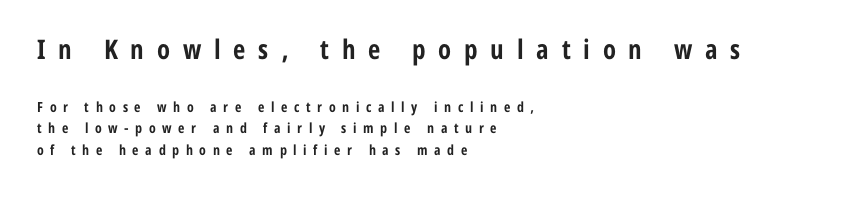
Q: Is the text bold? A: Yes.
Q: Is the text italic (slanted)? A: No, it is upright.
Q: Is the text underlined? A: No.
Q: How is the paragraph aligned? A: Left-aligned.
Q: Is the spacing between letters normal or unusually wide? A: Unusually wide.
Q: Is the spacing between lines tight, normal or loose? A: Normal.
Q: Which block of text is set in a larger size, the first (top) or the second (bottom)? A: The first (top) one.
